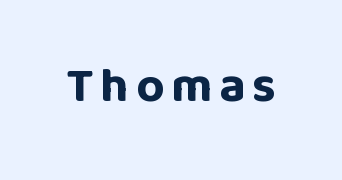
Heavy, bold letterforms. In terms of letterform style, serifs are entirely absent. Every character sits straight up, as roman type does. The string is rendered with underlining switched off. Character widths vary here, with narrow letters taking less room than wide ones.
